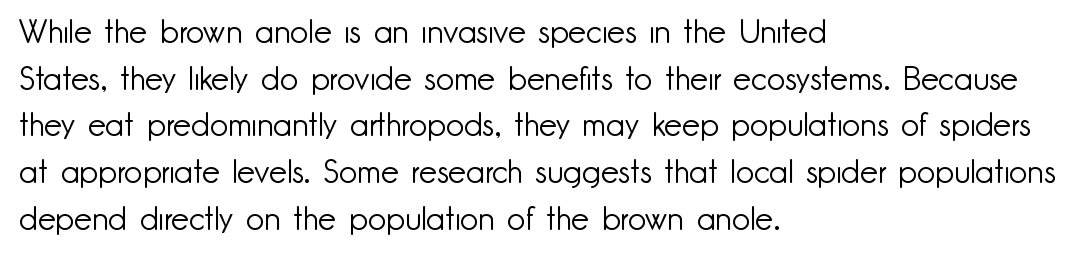
{"serif": "no", "italic": "no", "bold": "no", "weight": "light", "width": "normal", "stroke_contrast": "low", "x_height": "small", "monospaced": "no", "underline": "no", "align": "left", "line_spacing": "normal", "line_spacing_ratio": 1.46, "letter_spacing": "normal", "letter_spacing_em": 0.0, "glyph_px": 32}
